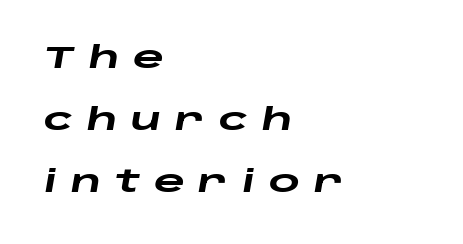
{"italic": "yes", "lean": "right", "slant_degrees": 10, "bold": "yes", "weight": "heavy", "width": "wide", "stroke_contrast": "low", "x_height": "large", "monospaced": "no", "underline": "no", "align": "left", "line_spacing": "loose", "line_spacing_ratio": 2.06, "letter_spacing": "wide", "letter_spacing_em": 0.46, "glyph_px": 30}
